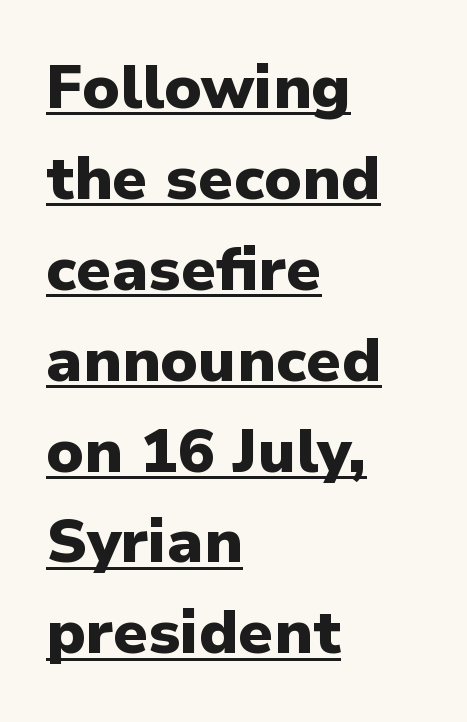
Think of a printed novel: that variable character pitch is what you see here. Look at the stroke-to-counter ratio: heavy, a bold. Students, note that the glyphs here touch the page at normal intervals. Regarding serifs, this sample does without them.
